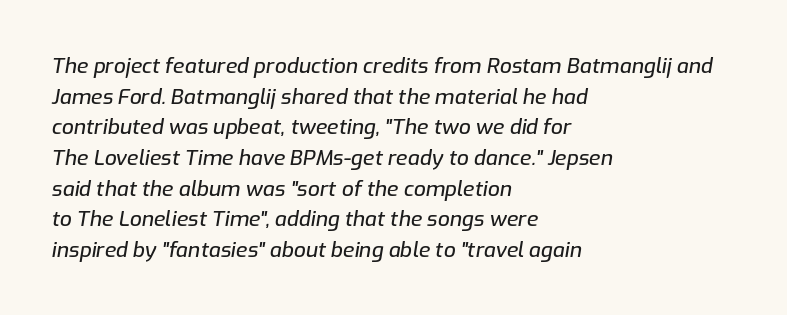
Q: Is the text italic (slanted)? A: Yes, it leans right by about 9 degrees.
Q: Is the text underlined? A: No.
Q: How is the paragraph aligned? A: Left-aligned.
Q: Is the spacing between letters normal or unusually wide? A: Normal.
Q: Is the spacing between lines tight, normal or loose? A: Normal.
